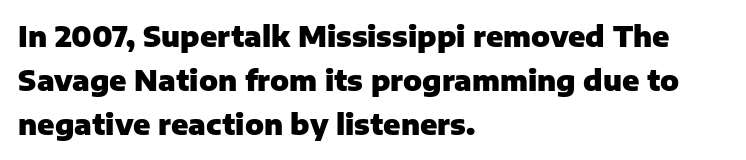
The image shows 28 px heavy sans-serif type, upright; set left-aligned, normal line spacing (1.57x), normal letter spacing, not underlined; low stroke contrast and a medium x-height.
